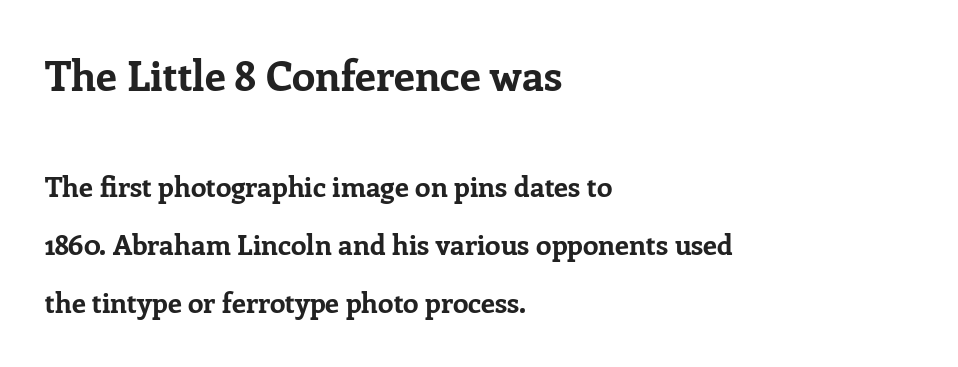
The image shows 42 px bold serif type, upright; set left-aligned, loose line spacing (2.08x), normal letter spacing, not underlined; the first (top) block is 1.5x larger; low stroke contrast and a medium x-height.
